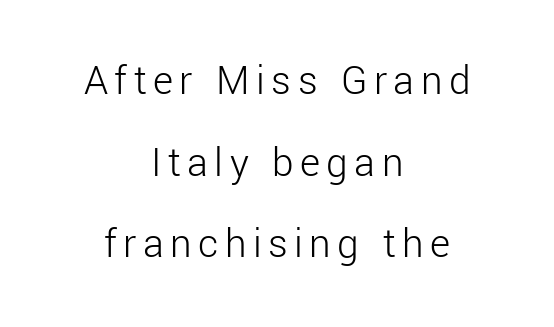
{"serif": "no", "italic": "no", "bold": "no", "weight": "light", "width": "normal", "stroke_contrast": "low", "x_height": "medium", "monospaced": "no", "underline": "no", "align": "center", "line_spacing": "loose", "line_spacing_ratio": 1.9, "glyph_px": 43}
